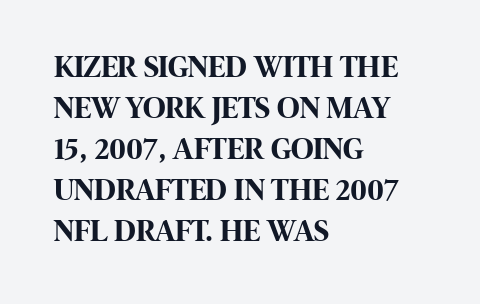
{"serif": "no", "italic": "no", "bold": "yes", "weight": "bold", "width": "condensed", "stroke_contrast": "high", "x_height": "large", "monospaced": "no", "underline": "no", "align": "left", "line_spacing": "normal", "line_spacing_ratio": 1.32, "letter_spacing": "normal", "letter_spacing_em": 0.0, "glyph_px": 31}
